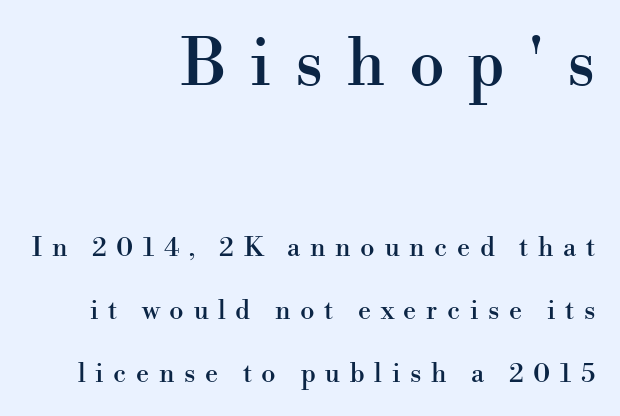
{"serif": "yes", "italic": "no", "width": "normal", "stroke_contrast": "high", "x_height": "small", "monospaced": "no", "underline": "no", "align": "right", "line_spacing": "loose", "line_spacing_ratio": 2.42, "letter_spacing": "wide", "letter_spacing_em": 0.37, "larger_block": "first", "size_ratio": 2.46, "glyph_px": 64}
